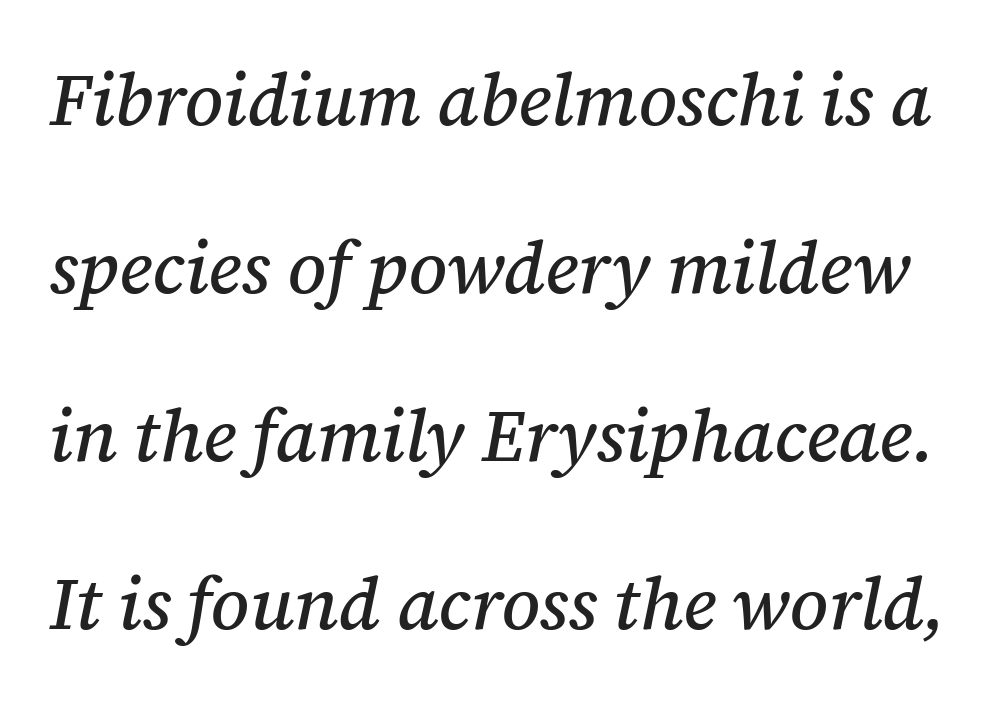
Q: Is the text italic (slanted)? A: Yes, it leans right by about 12 degrees.
Q: Is the typeface a serif or a sans-serif typeface? A: Serif.
Q: Is the text underlined? A: No.
Q: Is the spacing between letters normal or unusually wide? A: Normal.
Q: Is the spacing between lines tight, normal or loose? A: Loose.
Q: Width (condensed, normal, or wide)? A: Normal.
Q: Stroke contrast? A: Medium.
Q: x-height? A: Medium.
Q: Monospaced? A: No.
